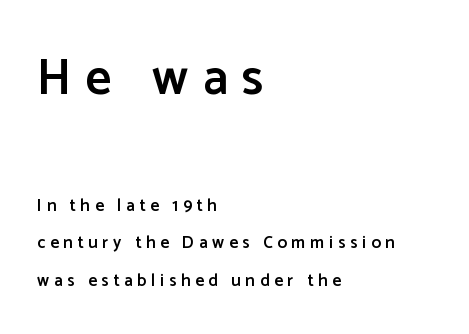
{"serif": "no", "italic": "no", "bold": "semi", "weight": "semibold", "width": "normal", "stroke_contrast": "low", "x_height": "medium", "monospaced": "no", "underline": "no", "align": "left", "line_spacing": "loose", "line_spacing_ratio": 2.23, "letter_spacing": "wide", "letter_spacing_em": 0.28, "larger_block": "first", "size_ratio": 3.0, "glyph_px": 51}
